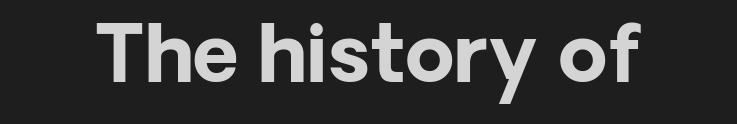
The type sits square on the baseline with zero lean. The letters advance in unequal steps, a hallmark of proportional type. A full-strength bold gives these letters their thick strokes. Serif or sans? Sans — the stroke terminals are bare. Look at the tracking — it's just the regular setting, nothing added. Each row of text sits above clean, open space.
